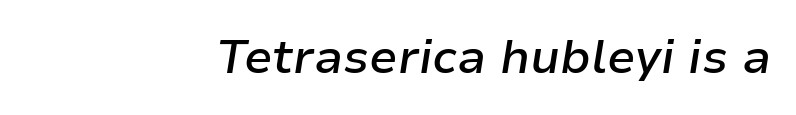
Q: Is the text bold? A: Semi-bold.
Q: Is the text italic (slanted)? A: Yes, it leans right by about 9 degrees.
Q: Is the text underlined? A: No.
Q: How is the paragraph aligned? A: Right-aligned.
Q: Is the spacing between letters normal or unusually wide? A: Normal.
Q: Width (condensed, normal, or wide)? A: Normal.
Q: Stroke contrast? A: Low.
Q: x-height? A: Medium.
Q: Monospaced? A: No.
